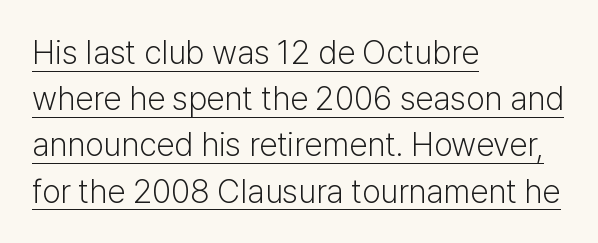
{"serif": "no", "italic": "no", "bold": "no", "weight": "light", "width": "normal", "stroke_contrast": "low", "x_height": "medium", "monospaced": "no", "underline": "yes", "align": "left", "line_spacing": "normal", "line_spacing_ratio": 1.4, "letter_spacing": "normal", "letter_spacing_em": 0.0, "glyph_px": 33}
